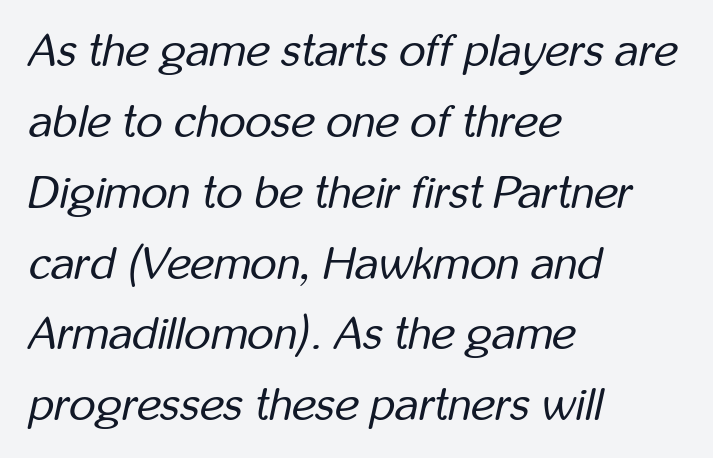
The image shows 46 px regular-weight, condensed type, italic (leaning right); set left-aligned, normal line spacing (1.54x), normal letter spacing, not underlined; low stroke contrast and a medium x-height.
